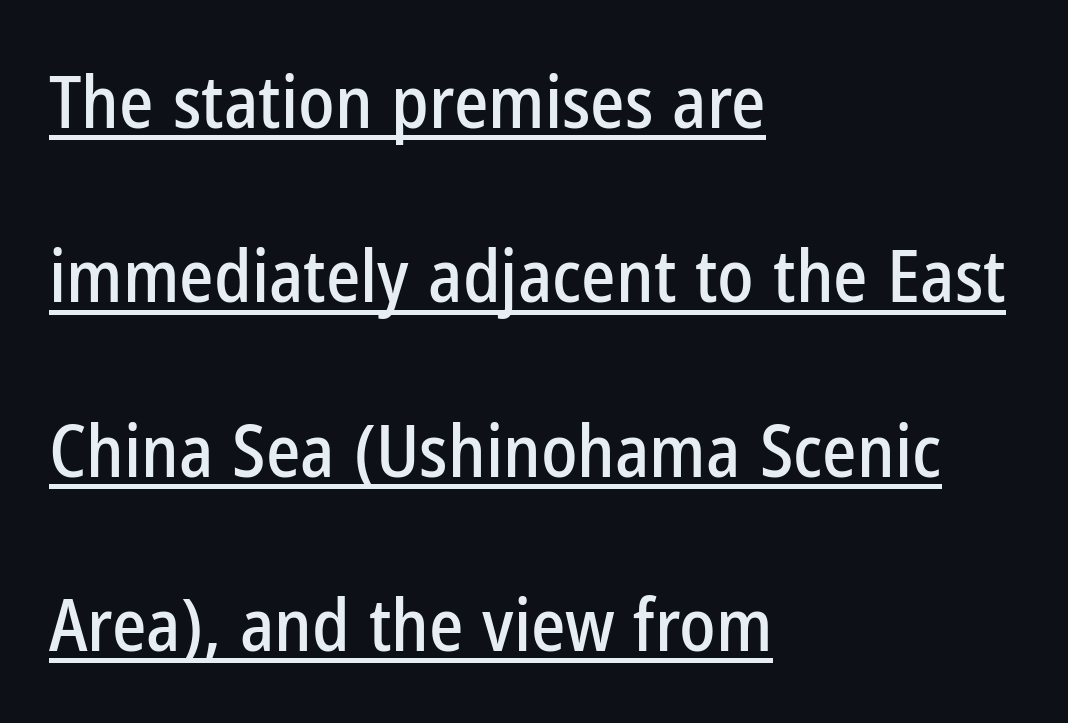
Q: Is the text italic (slanted)? A: No, it is upright.
Q: Is the typeface a serif or a sans-serif typeface? A: Sans-serif.
Q: Is the text underlined? A: Yes.
Q: How is the paragraph aligned? A: Left-aligned.
Q: Is the spacing between letters normal or unusually wide? A: Normal.
Q: Is the spacing between lines tight, normal or loose? A: Loose.
Q: Width (condensed, normal, or wide)? A: Condensed.
Q: Stroke contrast? A: Low.
Q: x-height? A: Medium.
Q: Monospaced? A: No.
